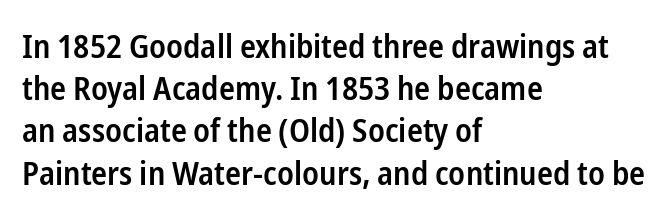
Q: Is the text bold? A: Semi-bold.
Q: Is the text italic (slanted)? A: No, it is upright.
Q: Is the typeface a serif or a sans-serif typeface? A: Sans-serif.
Q: Is the text underlined? A: No.
Q: How is the paragraph aligned? A: Left-aligned.
Q: Is the spacing between letters normal or unusually wide? A: Normal.
Q: Is the spacing between lines tight, normal or loose? A: Normal.
Q: Width (condensed, normal, or wide)? A: Condensed.
Q: Stroke contrast? A: Low.
Q: x-height? A: Medium.
Q: Monospaced? A: No.
